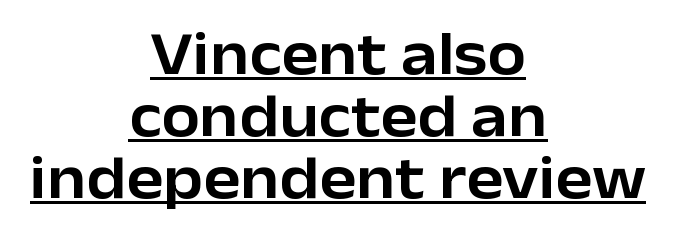
The image shows 62 px sans-serif type, upright; set centered, tight line spacing (1.0x), normal letter spacing, underlined; low stroke contrast and a medium x-height.
